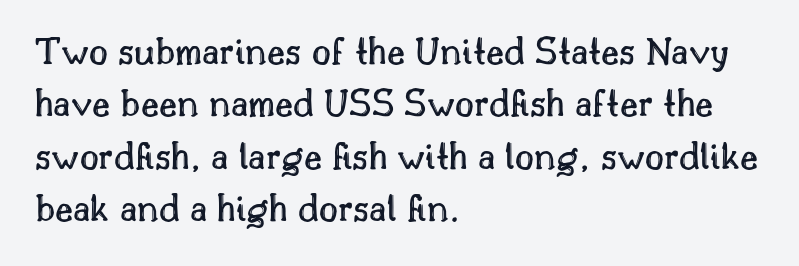
Plain, unruled lines of type. It's the straight-up-and-down kind of type. This sample has the flowing, uneven cadence of proportional lettering. The paragraph shown leans on its left margin. In terms of letterspacing, this is plain default setting.
